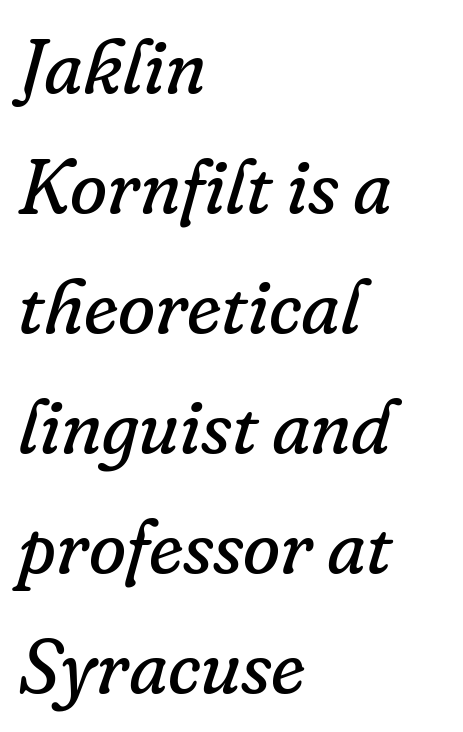
{"serif": "yes", "italic": "yes", "lean": "right", "slant_degrees": 16, "bold": "no", "weight": "regular", "width": "normal", "stroke_contrast": "low", "x_height": "small", "monospaced": "no", "underline": "no", "align": "left", "line_spacing": "normal", "line_spacing_ratio": 1.58, "letter_spacing": "normal", "letter_spacing_em": 0.0, "glyph_px": 76}
